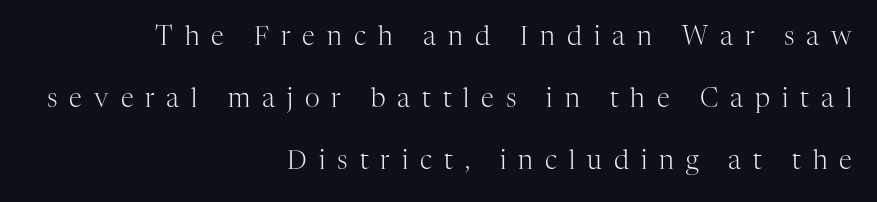
{"italic": "no", "bold": "no", "underline": "no", "align": "right", "line_spacing": "loose", "line_spacing_ratio": 2.39, "letter_spacing": "wide", "letter_spacing_em": 0.46, "glyph_px": 26}
